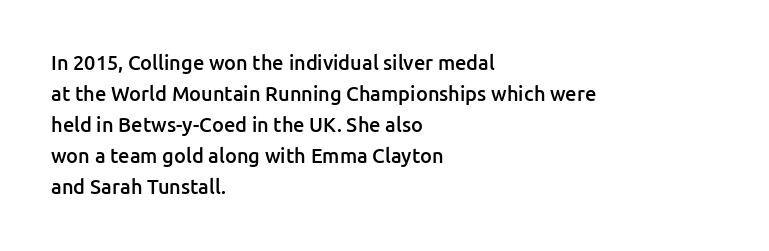
{"italic": "no", "bold": "semi", "underline": "no", "align": "left", "line_spacing": "normal", "line_spacing_ratio": 1.55, "letter_spacing": "normal", "letter_spacing_em": 0.0, "glyph_px": 20}
